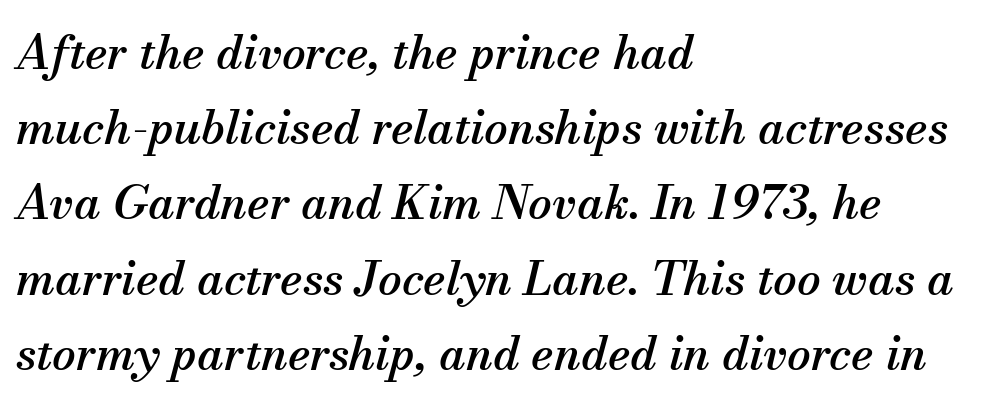
The image shows 47 px serif type, italic (leaning right); set left-aligned, normal line spacing (1.6x), normal letter spacing, not underlined; medium stroke contrast and a small x-height.
